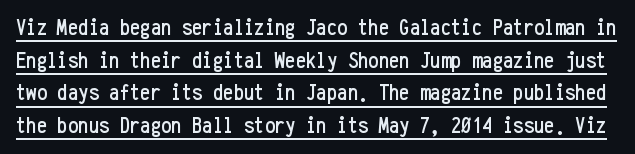
{"italic": "no", "underline": "yes", "line_spacing": "normal", "line_spacing_ratio": 1.42, "letter_spacing": "normal", "letter_spacing_em": 0.0, "glyph_px": 23}
